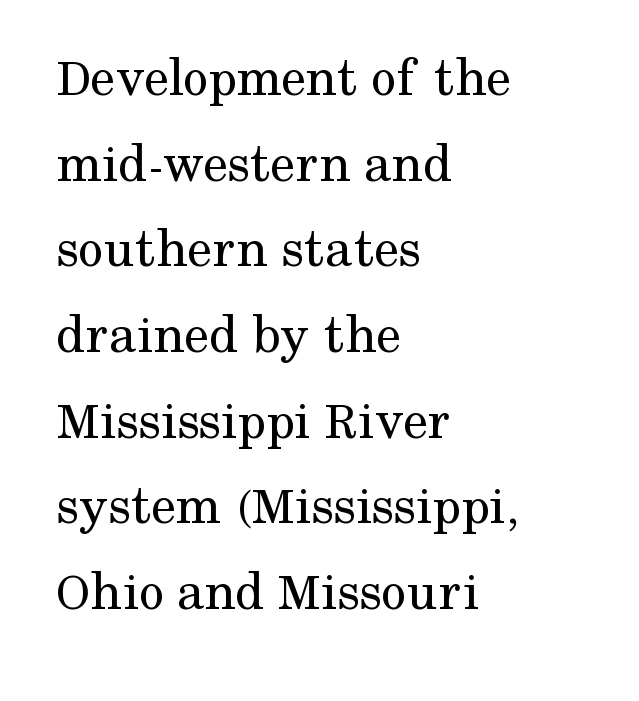
{"serif": "yes", "italic": "no", "bold": "no", "weight": "regular", "width": "normal", "stroke_contrast": "medium", "x_height": "medium", "monospaced": "no", "underline": "no", "align": "left", "line_spacing": "normal", "line_spacing_ratio": 1.53, "letter_spacing": "normal", "letter_spacing_em": 0.0, "glyph_px": 56}
